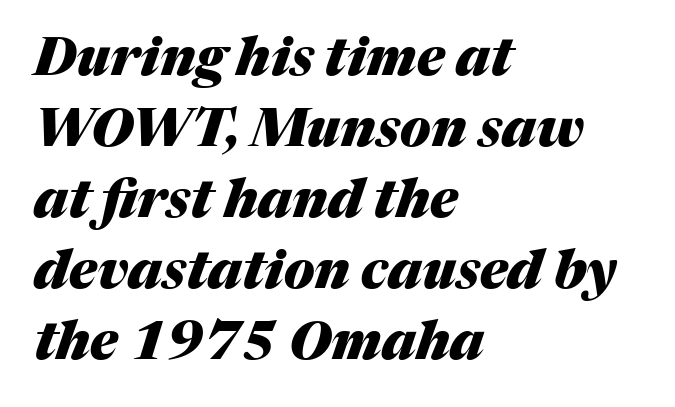
Posture: slanted. Proportional: the letters do not fall into vertical columns. This rendering uses left alignment, leaving the right contour irregular. Each glyph is drawn with heavy, bold strokes. The zone under the glyphs is completely vacant.
